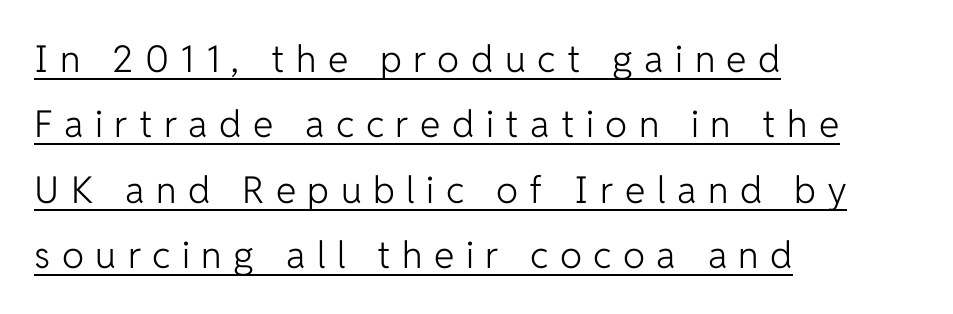
A sans-serif font was chosen for this passage. The weight tops out at a normal text grade. These characters rest on top of a visible drawn line. Left-aligned paragraph, ragged on the right.
